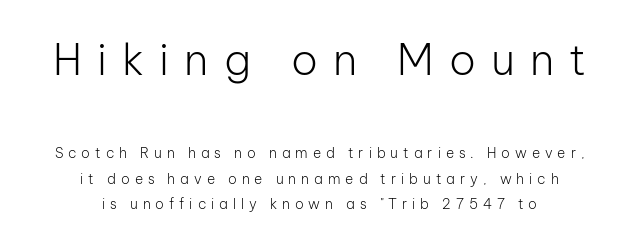
{"serif": "no", "italic": "no", "bold": "no", "weight": "light", "width": "normal", "stroke_contrast": "low", "x_height": "medium", "monospaced": "no", "underline": "no", "align": "center", "line_spacing_ratio": 1.81, "letter_spacing": "wide", "letter_spacing_em": 0.35, "larger_block": "first", "size_ratio": 3.07, "glyph_px": 43}
